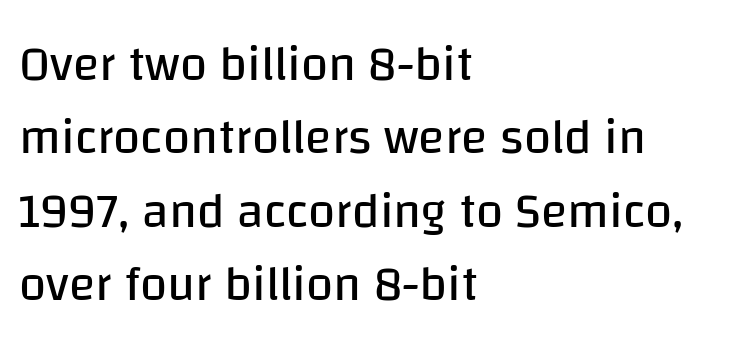
The image shows 49 px regular-weight sans-serif type, upright; set left-aligned, normal line spacing (1.5x), normal letter spacing, not underlined; low stroke contrast and a large x-height.
